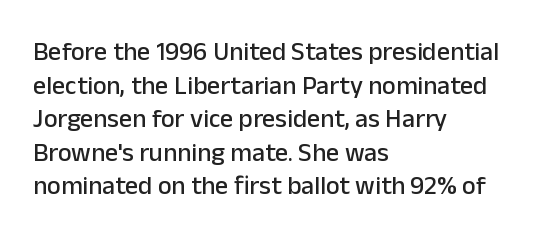
{"italic": "no", "underline": "no", "align": "left", "line_spacing": "normal", "line_spacing_ratio": 1.29, "letter_spacing": "normal", "letter_spacing_em": 0.0, "glyph_px": 26}
